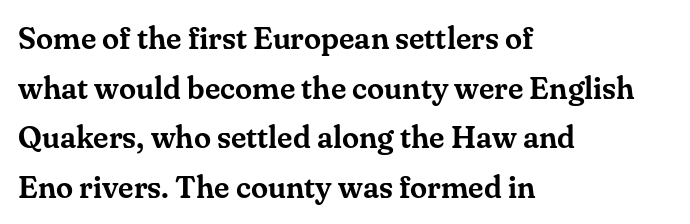
{"serif": "yes", "italic": "no", "width": "normal", "stroke_contrast": "medium", "x_height": "small", "monospaced": "no", "underline": "no", "align": "left", "line_spacing": "normal", "line_spacing_ratio": 1.6, "letter_spacing": "normal", "letter_spacing_em": 0.0, "glyph_px": 31}
